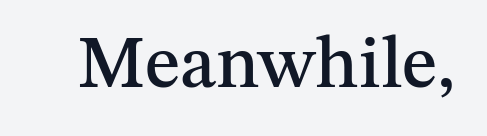
Q: Is the text italic (slanted)? A: No, it is upright.
Q: Is the typeface a serif or a sans-serif typeface? A: Serif.
Q: Is the text underlined? A: No.
Q: Is the spacing between letters normal or unusually wide? A: Normal.
Q: Width (condensed, normal, or wide)? A: Normal.
Q: Stroke contrast? A: Medium.
Q: x-height? A: Medium.
Q: Monospaced? A: No.
